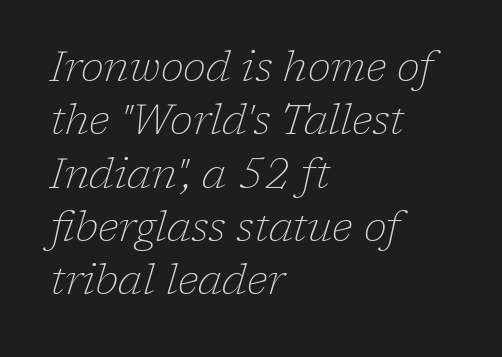
The image shows 42 px thin serif type, italic (leaning right); set left-aligned, normal line spacing (1.27x), normal letter spacing, not underlined; low stroke contrast and a medium x-height.
